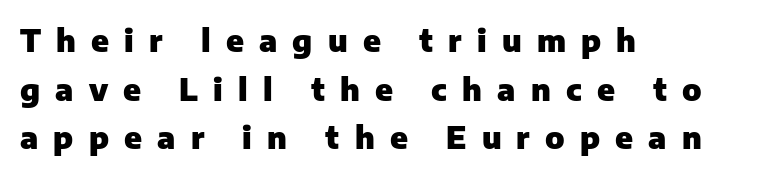
Q: Is the text bold? A: Yes.
Q: Is the text italic (slanted)? A: No, it is upright.
Q: Is the typeface a serif or a sans-serif typeface? A: Sans-serif.
Q: Is the text underlined? A: No.
Q: How is the paragraph aligned? A: Left-aligned.
Q: Is the spacing between letters normal or unusually wide? A: Unusually wide.
Q: Is the spacing between lines tight, normal or loose? A: Normal.
Q: Width (condensed, normal, or wide)? A: Normal.
Q: Stroke contrast? A: Low.
Q: x-height? A: Medium.
Q: Monospaced? A: No.
